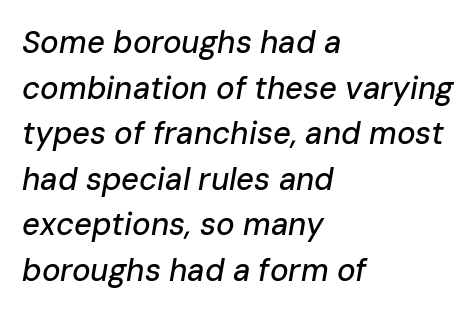
Honestly, the row spacing looks completely unremarkable. Any mark beneath the type? The region is blank. Is this a fixed-width face? No — the glyphs have proportional, varying widths. How are the letters spaced? Ordinarily, with no added tracking. Visually the block forms a straight wall on the left and a jagged coastline on the right. This is oblique type, the kind used for emphasis or titles.
